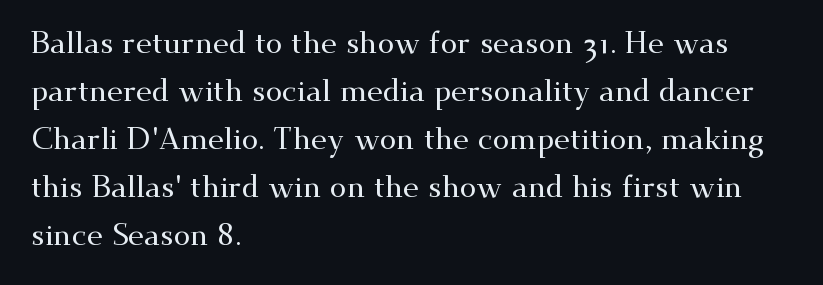
Compared with typical body copy, the letter spacing here is the same. To sum up the face: it has serifs. Any mark beneath the type? The region is blank. This sample uses an upright cut, with every glyph sitting square on the baseline.
